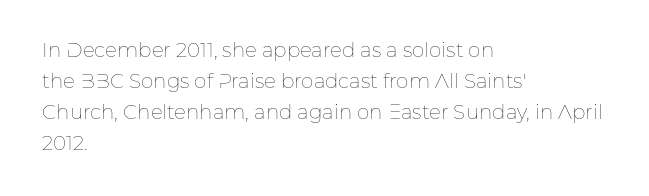
Q: Is the text bold? A: No.
Q: Is the text italic (slanted)? A: No, it is upright.
Q: Is the text underlined? A: No.
Q: How is the paragraph aligned? A: Left-aligned.
Q: Is the spacing between letters normal or unusually wide? A: Normal.
Q: Is the spacing between lines tight, normal or loose? A: Normal.
